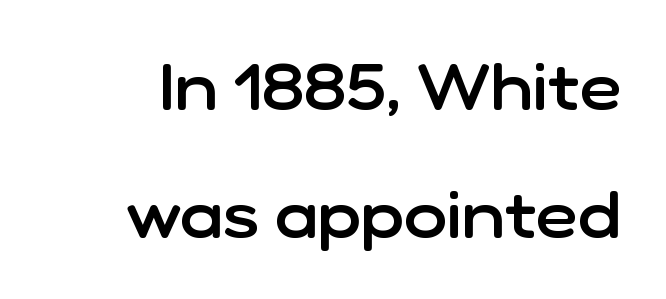
The image shows 65 px semibold sans-serif type, upright; set loose line spacing (1.97x), normal letter spacing, not underlined; low stroke contrast and a medium x-height.
